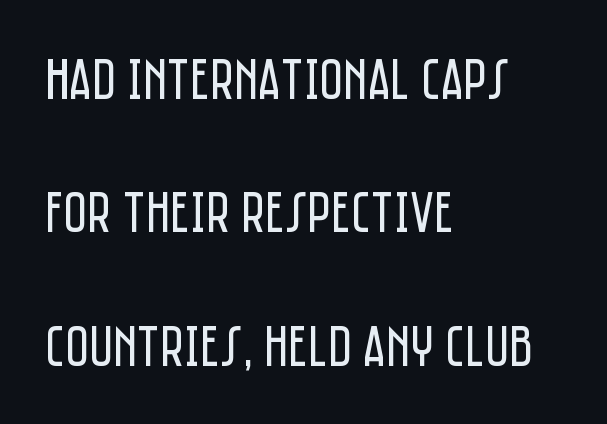
The image shows 58 px regular-weight, condensed sans-serif type, upright; set left-aligned, loose line spacing (2.3x), normal letter spacing, not underlined; low stroke contrast and a large x-height.
